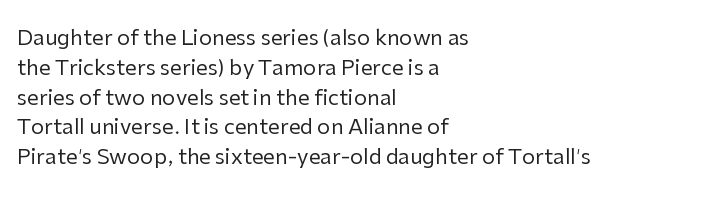
Q: Is the text bold? A: No.
Q: Is the text italic (slanted)? A: No, it is upright.
Q: Is the text underlined? A: No.
Q: How is the paragraph aligned? A: Left-aligned.
Q: Is the spacing between letters normal or unusually wide? A: Normal.
Q: Is the spacing between lines tight, normal or loose? A: Normal.
